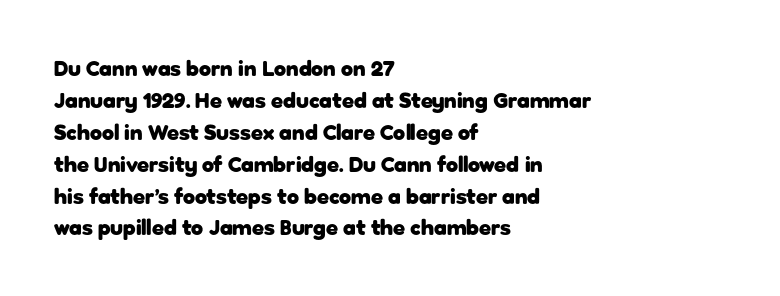
{"italic": "no", "bold": "yes", "underline": "no", "align": "left", "line_spacing": "normal", "line_spacing_ratio": 1.45, "letter_spacing": "normal", "letter_spacing_em": 0.0, "glyph_px": 22}
